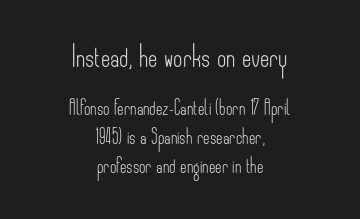
The image shows 20 px text type, upright; set centered, loose line spacing (2.06x), normal letter spacing, not underlined; the first (top) block is 1.43x larger.
